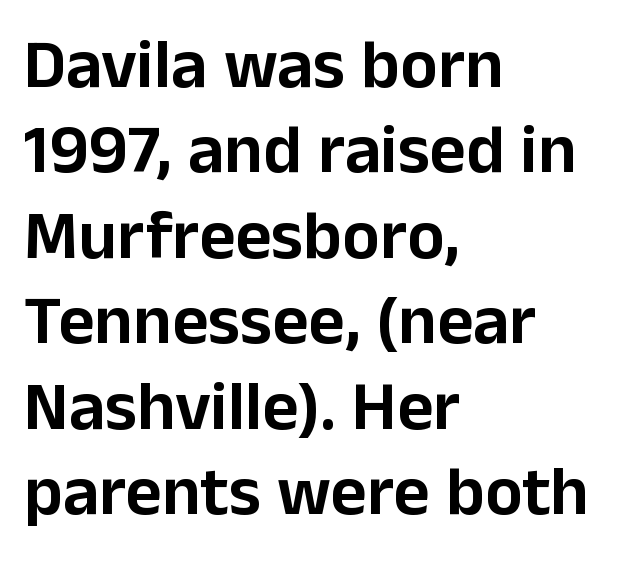
The image shows 70 px sans-serif type, upright; set left-aligned, line spacing 1.22x, normal letter spacing, not underlined; low stroke contrast and a medium x-height.
